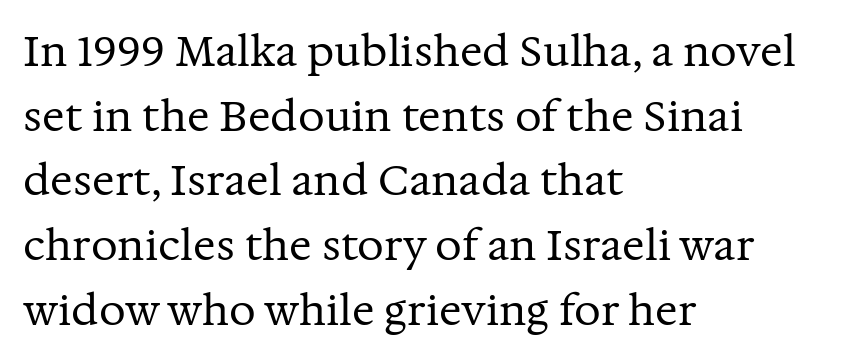
Q: Is the text bold? A: No.
Q: Is the text italic (slanted)? A: No, it is upright.
Q: Is the typeface a serif or a sans-serif typeface? A: Serif.
Q: Is the text underlined? A: No.
Q: How is the paragraph aligned? A: Left-aligned.
Q: Is the spacing between letters normal or unusually wide? A: Normal.
Q: Is the spacing between lines tight, normal or loose? A: Normal.
Q: Width (condensed, normal, or wide)? A: Normal.
Q: Stroke contrast? A: Medium.
Q: x-height? A: Medium.
Q: Monospaced? A: No.
